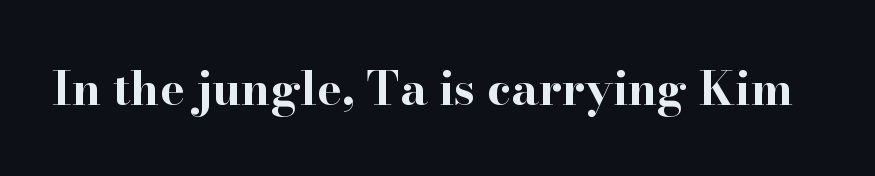
Q: Is the text bold? A: Yes.
Q: Is the text italic (slanted)? A: No, it is upright.
Q: Is the typeface a serif or a sans-serif typeface? A: Serif.
Q: Is the text underlined? A: No.
Q: Is the spacing between letters normal or unusually wide? A: Normal.
Q: Width (condensed, normal, or wide)? A: Wide.
Q: Stroke contrast? A: High.
Q: x-height? A: Small.
Q: Monospaced? A: No.
